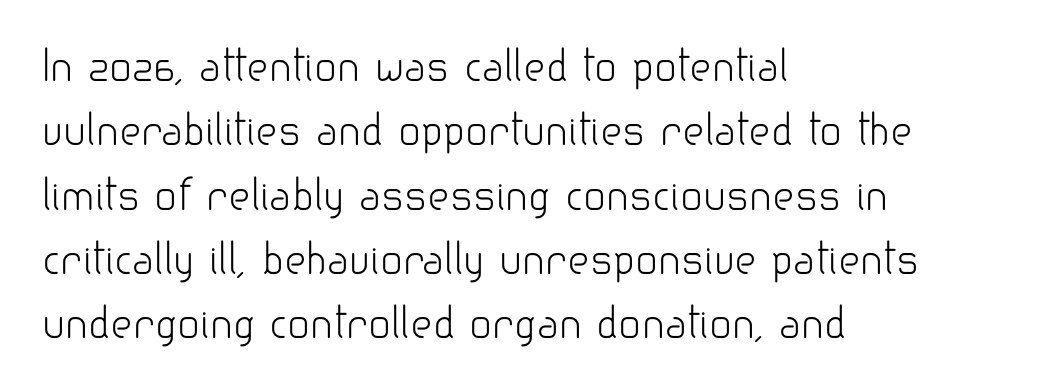
A typesetter would call this proportional, since set widths differ per character. Quick note: interline space is typical. The strokes are not fattened; the text isn't bold. Type without underlining.
